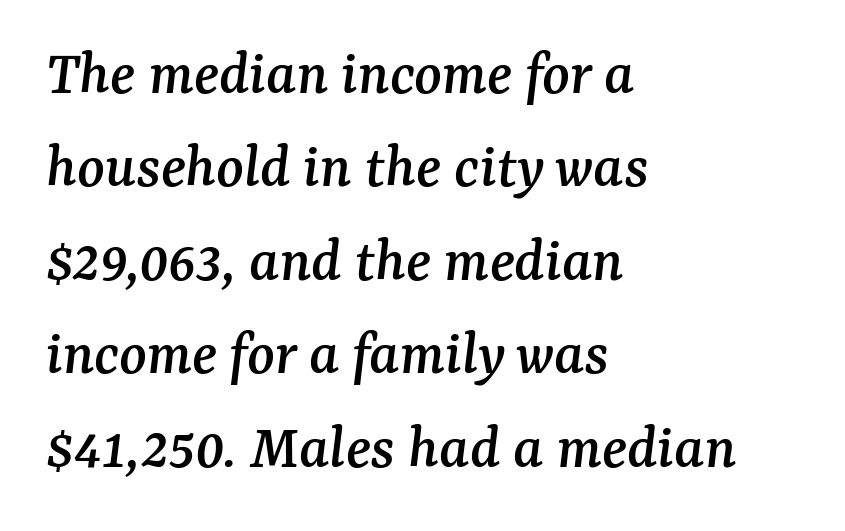
The image shows 64 px serif type, italic (leaning right); set left-aligned, normal line spacing (1.46x), normal letter spacing, not underlined; medium stroke contrast and a medium x-height.
